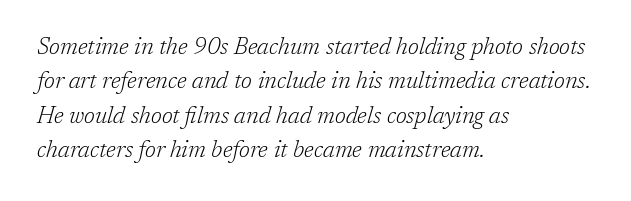
This block has exactly the height ordinary leading produces. Glance below the letters and you will spot only blank space. The strokes carry an ordinary text weight at most. Spacing between characters is what you'd get straight out of the box. This is oblique type, the kind used for emphasis or titles.
